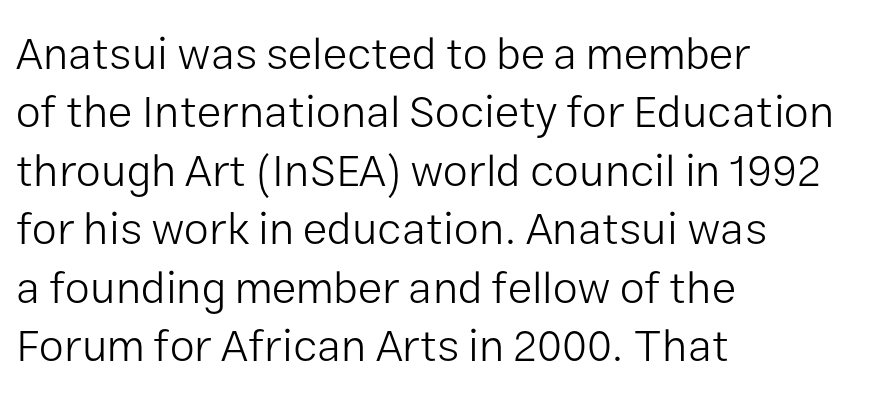
{"serif": "no", "italic": "no", "bold": "no", "weight": "light", "width": "normal", "stroke_contrast": "low", "x_height": "medium", "monospaced": "no", "underline": "no", "align": "left", "line_spacing": "normal", "line_spacing_ratio": 1.3, "letter_spacing": "normal", "letter_spacing_em": 0.0, "glyph_px": 45}
